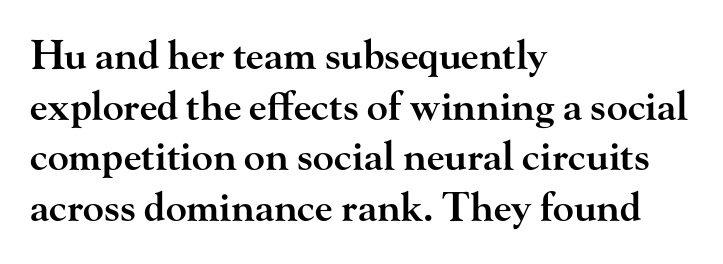
The image shows 39 px semibold, wide serif type, upright; set left-aligned, normal line spacing (1.3x), normal letter spacing, not underlined; high stroke contrast and a small x-height.
